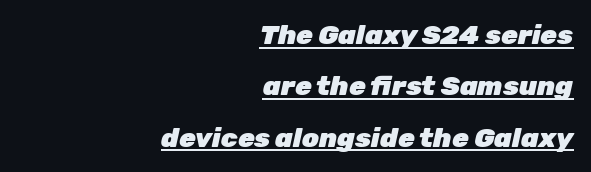
{"italic": "yes", "lean": "right", "slant_degrees": 12, "bold": "yes", "underline": "yes", "align": "right", "line_spacing": "loose", "line_spacing_ratio": 1.9, "letter_spacing": "normal", "letter_spacing_em": 0.0, "glyph_px": 27}
